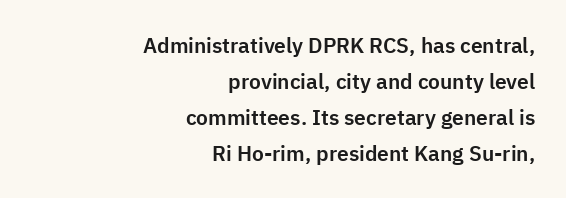
The lettering holds an erect, upright posture throughout. The lines are quadded right. There is no visible air inserted between adjacent glyphs. No word sits above an underline.
